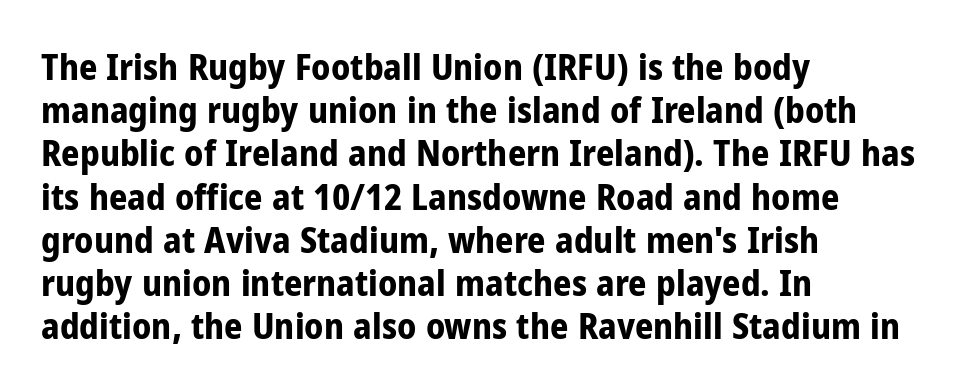
{"serif": "no", "italic": "no", "bold": "yes", "weight": "bold", "width": "condensed", "stroke_contrast": "low", "x_height": "medium", "monospaced": "no", "underline": "no", "align": "left", "line_spacing_ratio": 1.2, "letter_spacing": "normal", "letter_spacing_em": 0.0, "glyph_px": 36}
